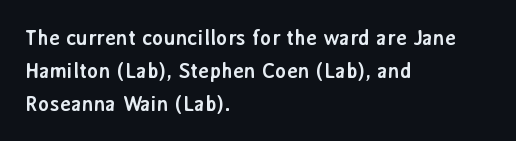
Q: Is the text bold? A: Yes.
Q: Is the text italic (slanted)? A: No, it is upright.
Q: Is the text underlined? A: No.
Q: How is the paragraph aligned? A: Left-aligned.
Q: Is the spacing between letters normal or unusually wide? A: Normal.
Q: Is the spacing between lines tight, normal or loose? A: Normal.
